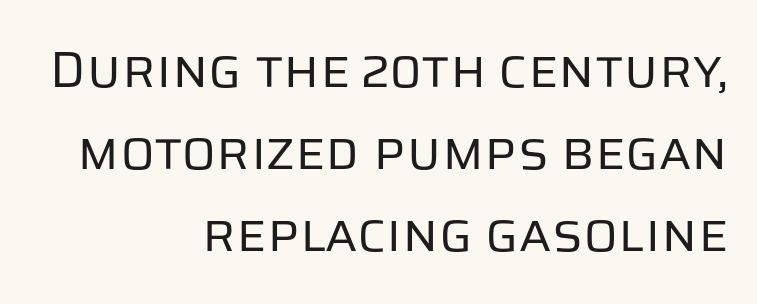
Q: Is the text bold? A: No.
Q: Is the text italic (slanted)? A: No, it is upright.
Q: Is the typeface a serif or a sans-serif typeface? A: Sans-serif.
Q: Is the text underlined? A: No.
Q: How is the paragraph aligned? A: Right-aligned.
Q: Is the spacing between letters normal or unusually wide? A: Normal.
Q: Is the spacing between lines tight, normal or loose? A: Normal.
Q: Width (condensed, normal, or wide)? A: Normal.
Q: Stroke contrast? A: Low.
Q: x-height? A: Large.
Q: Monospaced? A: No.
